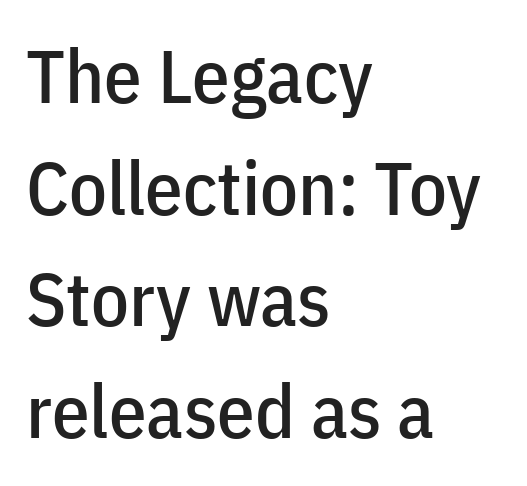
Q: Is the text italic (slanted)? A: No, it is upright.
Q: Is the typeface a serif or a sans-serif typeface? A: Sans-serif.
Q: Is the text underlined? A: No.
Q: How is the paragraph aligned? A: Left-aligned.
Q: Is the spacing between letters normal or unusually wide? A: Normal.
Q: Is the spacing between lines tight, normal or loose? A: Normal.
Q: Width (condensed, normal, or wide)? A: Condensed.
Q: Stroke contrast? A: Low.
Q: x-height? A: Medium.
Q: Monospaced? A: No.
